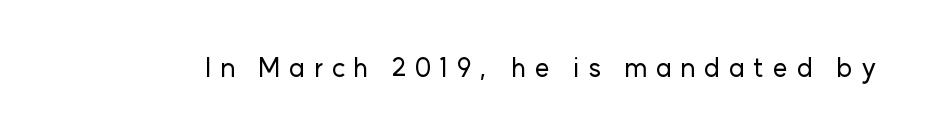
Q: Is the text italic (slanted)? A: No, it is upright.
Q: Is the text underlined? A: No.
Q: Is the spacing between letters normal or unusually wide? A: Unusually wide.
